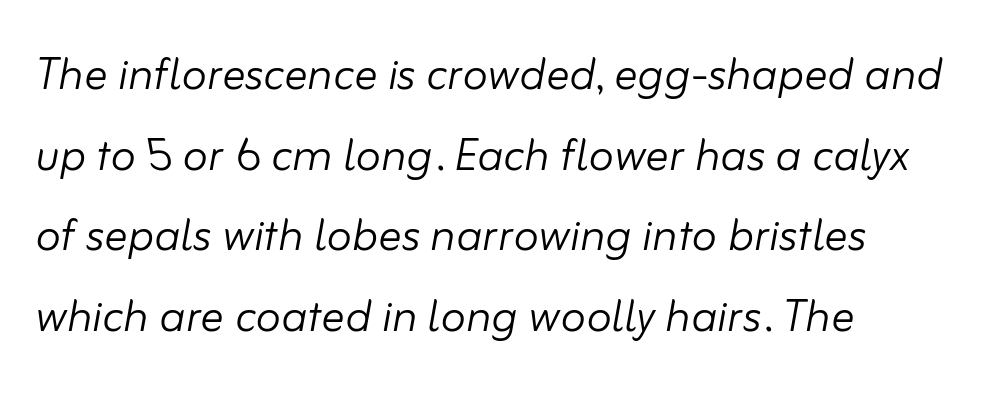
{"italic": "yes", "lean": "right", "slant_degrees": 10, "bold": "no", "weight": "light", "width": "normal", "stroke_contrast": "low", "x_height": "small", "monospaced": "no", "underline": "no", "align": "left", "line_spacing": "normal", "line_spacing_ratio": 1.39, "letter_spacing": "normal", "letter_spacing_em": 0.0, "glyph_px": 58}
